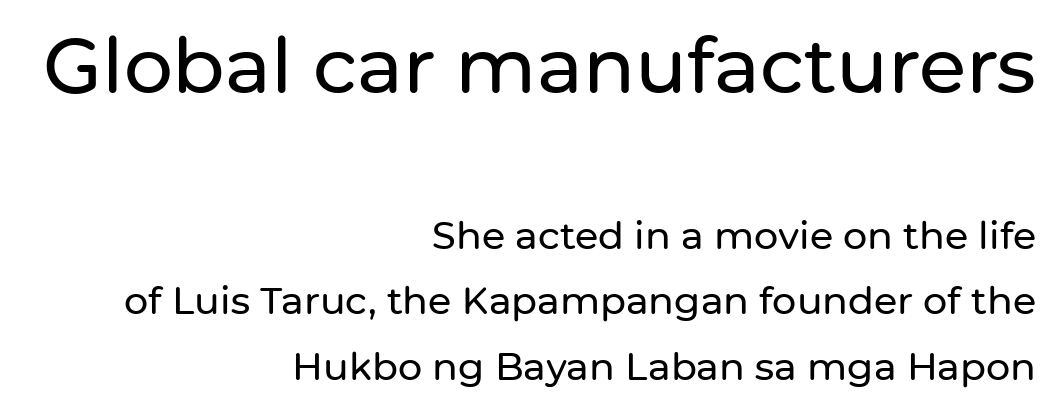
The face used here appears at its bigger size in the upper chunk. The passage shown has conventional tracking throughout. The compositor pushed each line to the right boundary. Spacing verdict: proportional, widths tailored to each character. The typeface chosen for these lines omits serifs. This is the regular roman posture of the typeface.
